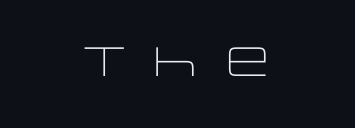
The image shows 41 px light, wide sans-serif type, upright; set unusually wide letter spacing (+0.25 em), not underlined; low stroke contrast and a large x-height.
